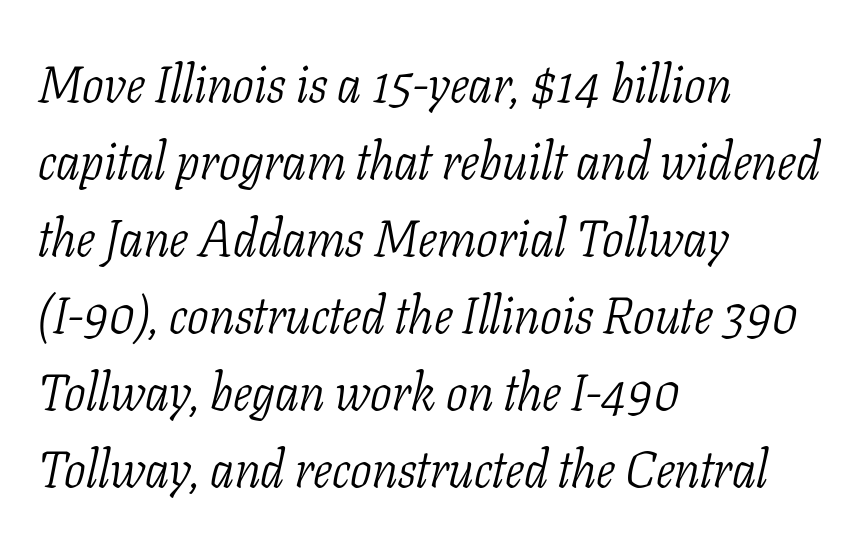
The image shows 51 px light, condensed serif type, italic (leaning right); set left-aligned, normal line spacing (1.51x), normal letter spacing, not underlined; low stroke contrast and a medium x-height.
